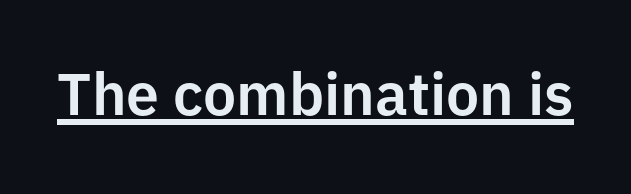
Q: Is the text italic (slanted)? A: No, it is upright.
Q: Is the typeface a serif or a sans-serif typeface? A: Sans-serif.
Q: Is the text underlined? A: Yes.
Q: Is the spacing between letters normal or unusually wide? A: Normal.
Q: Width (condensed, normal, or wide)? A: Normal.
Q: Stroke contrast? A: Low.
Q: x-height? A: Medium.
Q: Monospaced? A: No.
